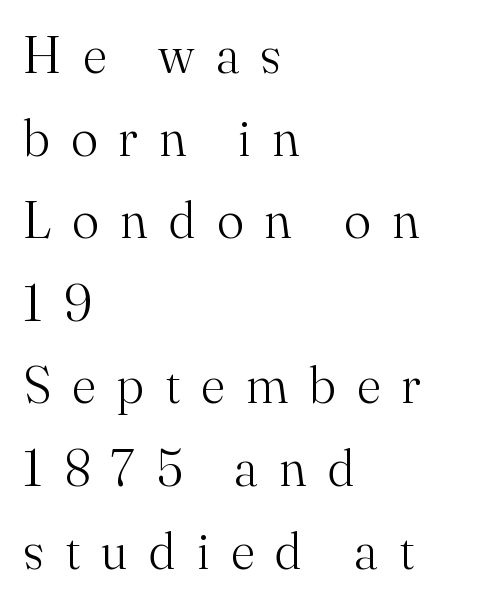
Q: Is the text bold? A: No.
Q: Is the text italic (slanted)? A: No, it is upright.
Q: Is the typeface a serif or a sans-serif typeface? A: Serif.
Q: Is the text underlined? A: No.
Q: How is the paragraph aligned? A: Left-aligned.
Q: Is the spacing between letters normal or unusually wide? A: Unusually wide.
Q: Is the spacing between lines tight, normal or loose? A: Normal.
Q: Width (condensed, normal, or wide)? A: Normal.
Q: Stroke contrast? A: Medium.
Q: x-height? A: Small.
Q: Monospaced? A: No.
